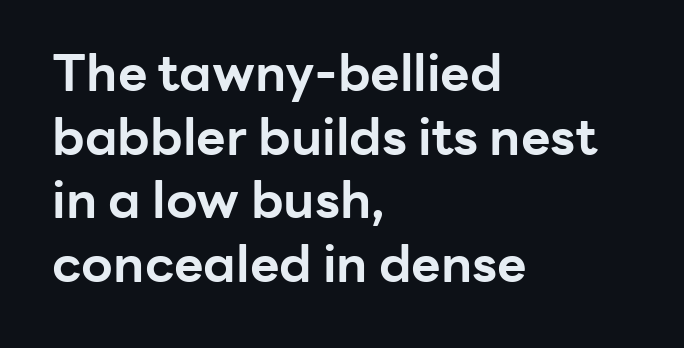
The letters sit at their default tracking, neither squeezed nor spread. Italic: no, the glyphs are upright roman. Here the designer chose a conventional face with non-uniform glyph widths. Each row of text sits above clean, open space. Does the copy run flush right? No — it runs flush left.
